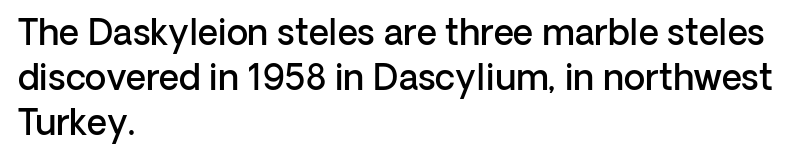
Spacing verdict: proportional, widths tailored to each character. What's the leading like? Ordinary, nothing unusual. The passage shown has conventional tracking throughout. Set as a demibold, roughly 600 on the weight scale. Plain, unruled lines of type. Designer's note — italics off, roman on.
